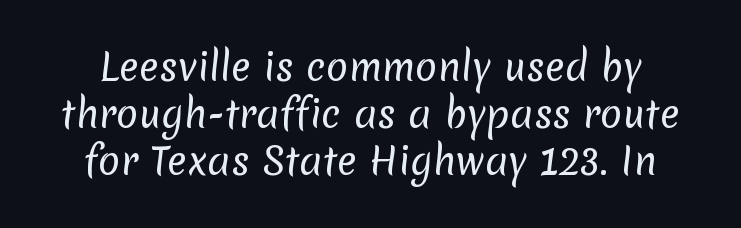
The passage shown has conventional tracking throughout. Check the space under the baseline: it is left empty. The rendering shows plain stroke endings on the letterforms — a sans-serif design. No extra ink here — the face is not bold.
